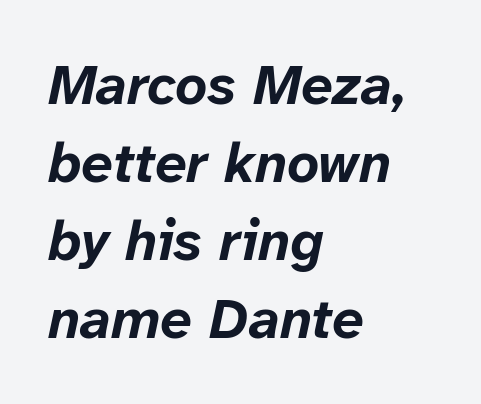
Each letter keeps its own natural width here, so spacing adapts to shape. One glance says typical: line gaps are just what's usual. Look at the stroke-to-counter ratio: heavy, a bold. The tracking reads as untouched default to a designer's eye. Looking at the ascenders, they clearly lean.
